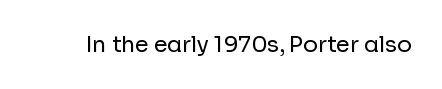
Q: Is the text bold? A: No.
Q: Is the text italic (slanted)? A: No, it is upright.
Q: Is the text underlined? A: No.
Q: Is the spacing between letters normal or unusually wide? A: Normal.
